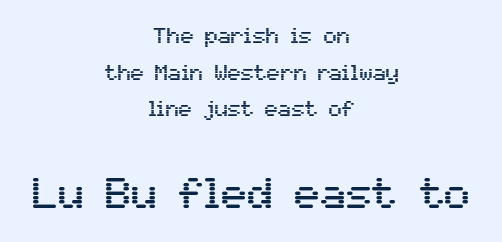
Nope, no serifs anywhere on these letters. Is the letter spacing exaggerated? No — it looks like the ordinary default. Is the lower block the larger one? Yes — the lower block carries the bigger type. Character widths vary here, with narrow letters taking less room than wide ones. The paragraph shown floats in the horizontal middle. Is there much room between lines? A standard amount, neither cramped nor airy.
